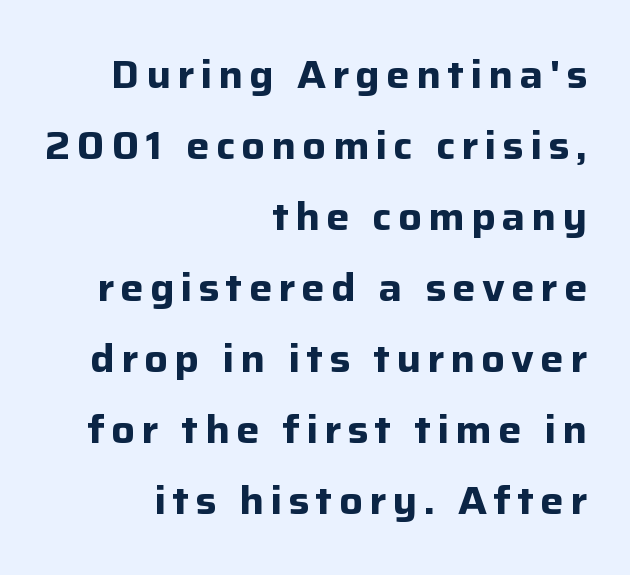
The image shows 39 px bold sans-serif type, upright; set right-aligned, line spacing 1.82x, not underlined; low stroke contrast and a medium x-height.
